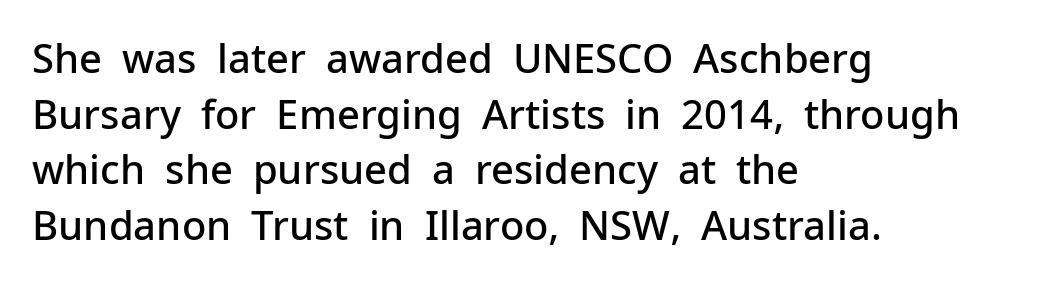
This is roman type, the default non-slanted kind. Quick note: interline space is typical. The face used here is proportionally spaced, like ordinary book or web type. The passage is arranged the way most books set body copy — flush left. Default kerning and tracking; the words read as compact shapes.
